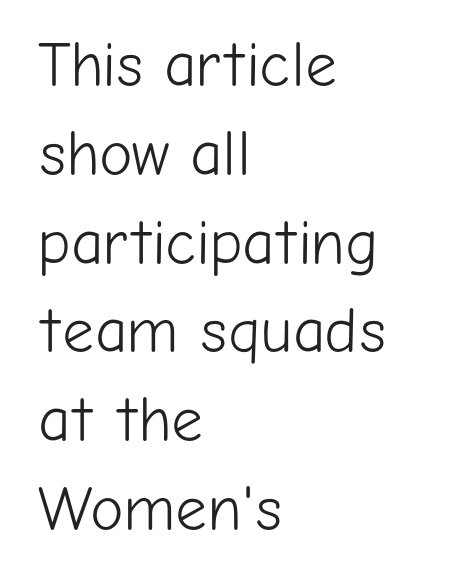
The image shows 63 px light sans-serif type, upright; set left-aligned, normal line spacing (1.41x), normal letter spacing, not underlined; low stroke contrast and a medium x-height.
